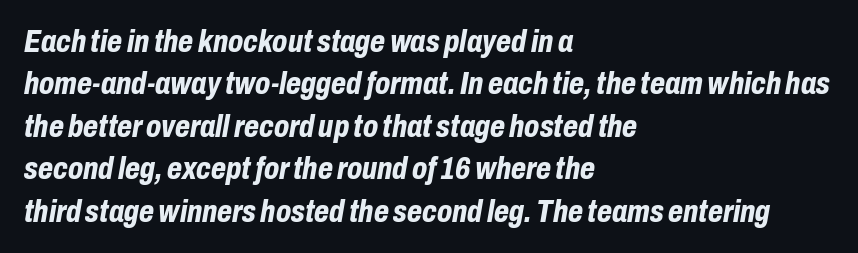
Q: Is the text bold? A: Yes.
Q: Is the text italic (slanted)? A: Yes, it leans right by about 10 degrees.
Q: Is the text underlined? A: No.
Q: How is the paragraph aligned? A: Left-aligned.
Q: Is the spacing between letters normal or unusually wide? A: Normal.
Q: Is the spacing between lines tight, normal or loose? A: Normal.
Q: Width (condensed, normal, or wide)? A: Condensed.
Q: Stroke contrast? A: Low.
Q: x-height? A: Medium.
Q: Monospaced? A: No.
